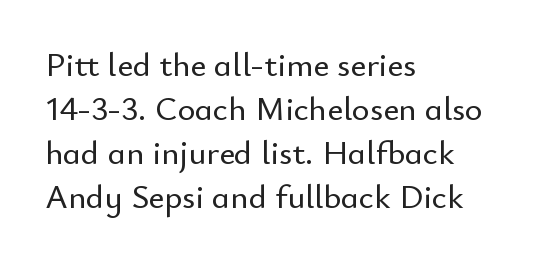
Style check: upright. Caption: standard tracking, unaltered. The ragged edge is on the right, which tells us the setting is flush left. Varying glyph widths throughout — classic text-font behaviour. Any mark beneath the type? The region is blank.
